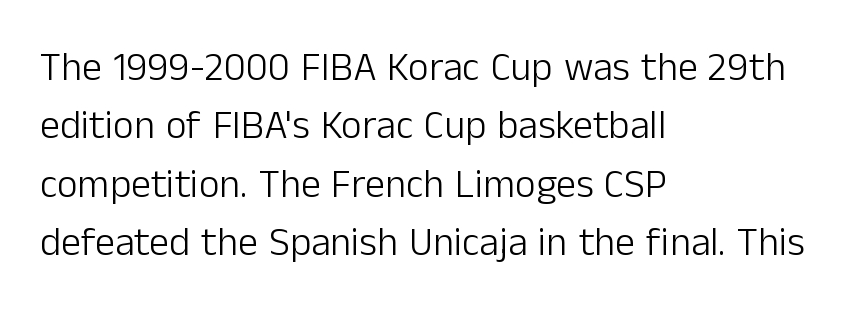
Every character sits straight up, as roman type does. The face used here is proportionally spaced, like ordinary book or web type. Weight class: somewhere from thin through regular. Does the leading feel generous? No, just average.
